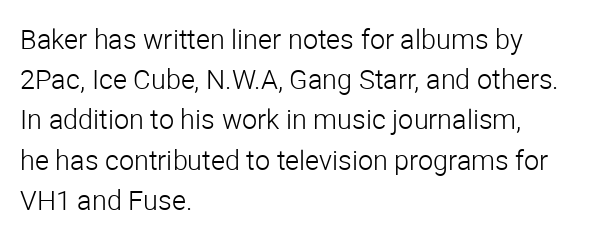
The image shows 27 px text type, upright; set left-aligned, normal line spacing (1.49x), normal letter spacing, not underlined.
